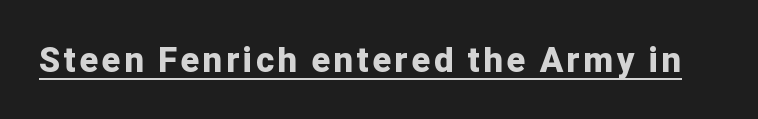
Q: Is the text bold? A: Yes.
Q: Is the text italic (slanted)? A: No, it is upright.
Q: Is the typeface a serif or a sans-serif typeface? A: Sans-serif.
Q: Is the text underlined? A: Yes.
Q: Width (condensed, normal, or wide)? A: Normal.
Q: Stroke contrast? A: Low.
Q: x-height? A: Medium.
Q: Monospaced? A: No.
